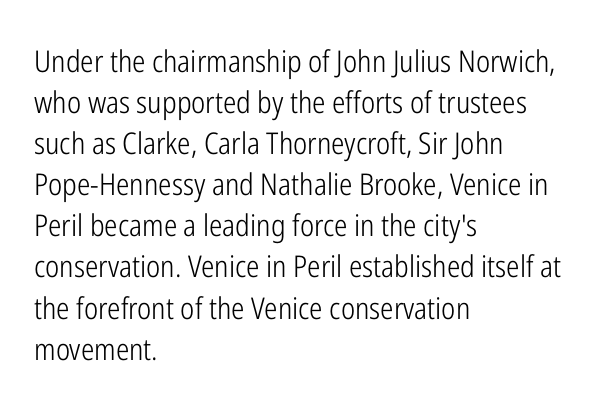
Q: Is the text bold? A: No.
Q: Is the text italic (slanted)? A: No, it is upright.
Q: Is the typeface a serif or a sans-serif typeface? A: Sans-serif.
Q: Is the text underlined? A: No.
Q: How is the paragraph aligned? A: Left-aligned.
Q: Is the spacing between letters normal or unusually wide? A: Normal.
Q: Is the spacing between lines tight, normal or loose? A: Normal.
Q: Width (condensed, normal, or wide)? A: Condensed.
Q: Stroke contrast? A: Low.
Q: x-height? A: Medium.
Q: Monospaced? A: No.
